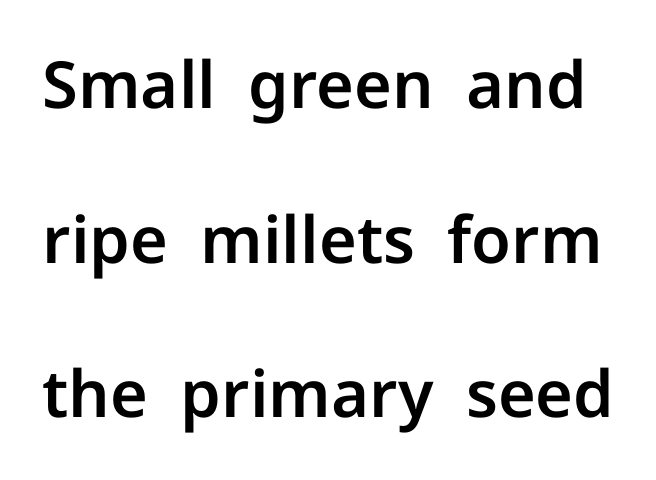
Examine the stroke ends and you'll find no serifs. Designer's note — italics off, roman on. The string is rendered with underlining switched off. The passage shown is typed in a proportional face where columns would drift. Notice the wide empty band between every row — that's loose leading.
